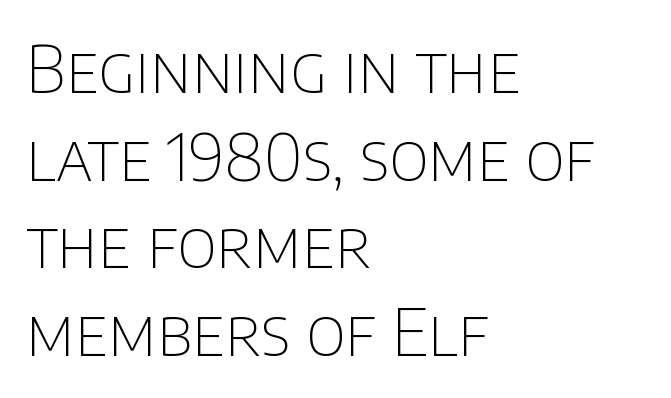
The image shows 65 px thin sans-serif type, upright; set left-aligned, normal line spacing (1.35x), normal letter spacing, not underlined; low stroke contrast and a large x-height.
